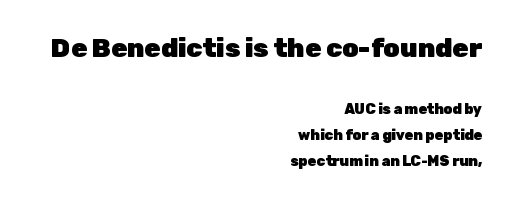
These lines carry a lot of weight — the face is fully bold. Posture: vertical. The passage shown has conventional tracking throughout. Does the copy run flush right? Yes — the right margin is perfectly even. Type without underlining.
